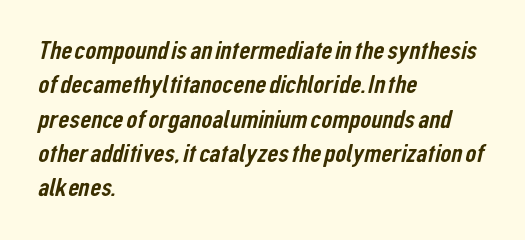
Any mark beneath the type? The region is blank. Horizontal bands of white between lines are of average thickness. The line texture is even and compact thanks to regular tracking. Every row of glyphs begins at an identical x-position on the left.
